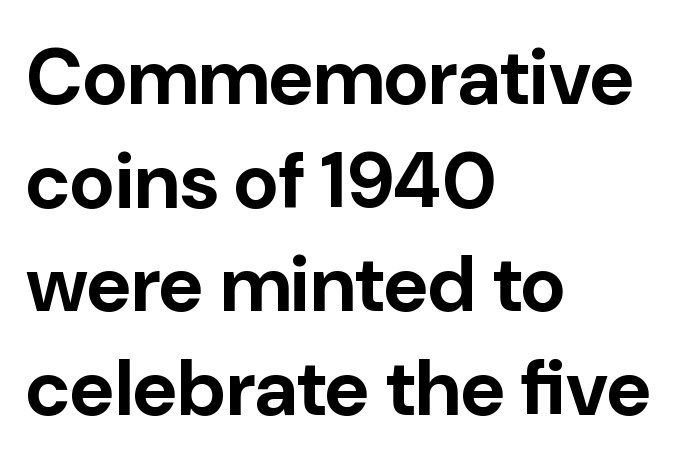
The rendering anchors every line to the left-hand side. No feet cap the strokes, marking this as sans-serif type. The passage shown is typed in a proportional face where columns would drift. Horizontal bands of white between lines are of average thickness.
